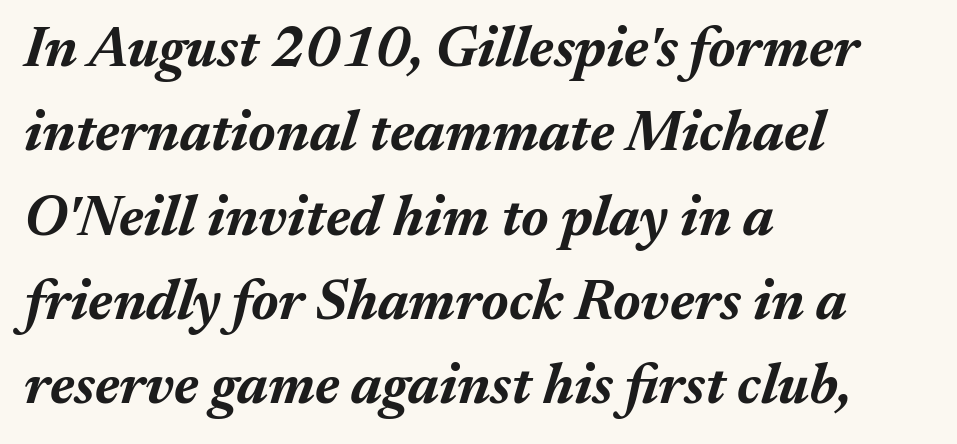
Q: Is the text bold? A: Yes.
Q: Is the text italic (slanted)? A: Yes, it leans right by about 17 degrees.
Q: Is the text underlined? A: No.
Q: How is the paragraph aligned? A: Left-aligned.
Q: Is the spacing between letters normal or unusually wide? A: Normal.
Q: Is the spacing between lines tight, normal or loose? A: Normal.
Q: Width (condensed, normal, or wide)? A: Normal.
Q: Stroke contrast? A: Medium.
Q: x-height? A: Medium.
Q: Monospaced? A: No.
